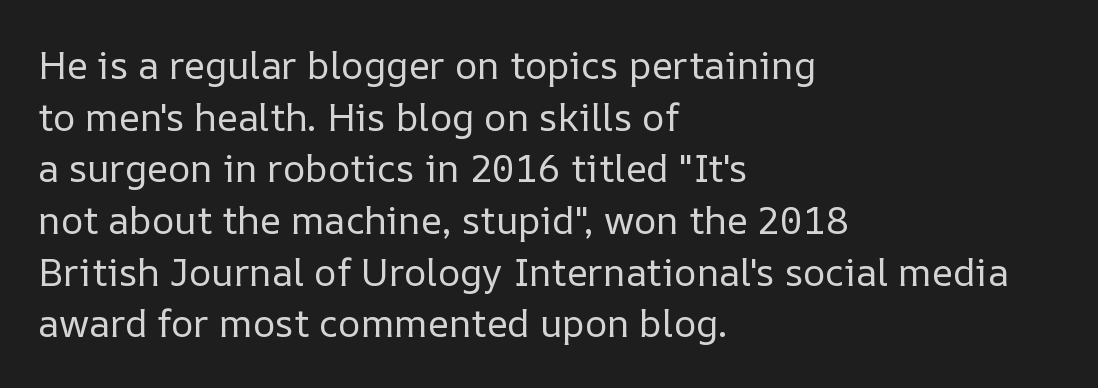
The line texture is even and compact thanks to regular tracking. Leading: standard. Horizontally, the lines are justified to the leading edge only. The specimen omits any rule beneath the text block's lines.
